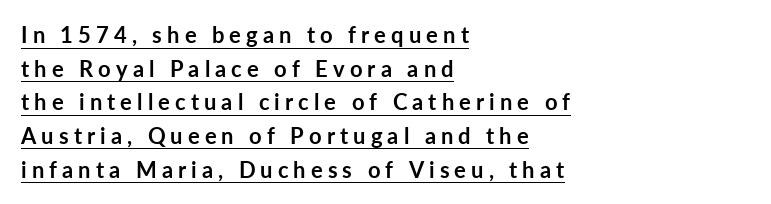
The passage shown stacks its lines at a standard gap. These lines were composed using upright roman letters. Every letter is thick-stroked: bold, no question. The face used here appears with an underline applied. Between one letter and the next there's a generous, obvious gap. Left-aligned paragraph, ragged on the right.
